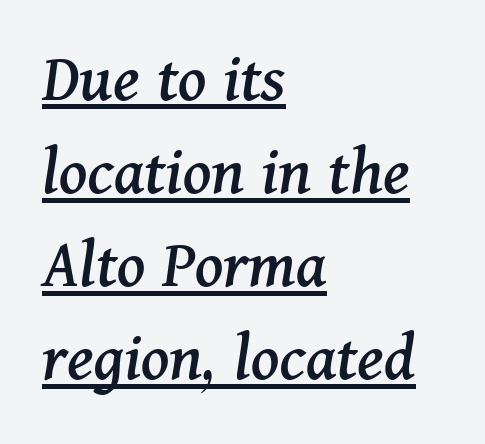
{"serif": "yes", "italic": "yes", "lean": "right", "slant_degrees": 11, "width": "normal", "stroke_contrast": "medium", "x_height": "medium", "monospaced": "no", "underline": "yes", "align": "left", "line_spacing": "normal", "line_spacing_ratio": 1.33, "letter_spacing": "normal", "letter_spacing_em": 0.0, "glyph_px": 70}
